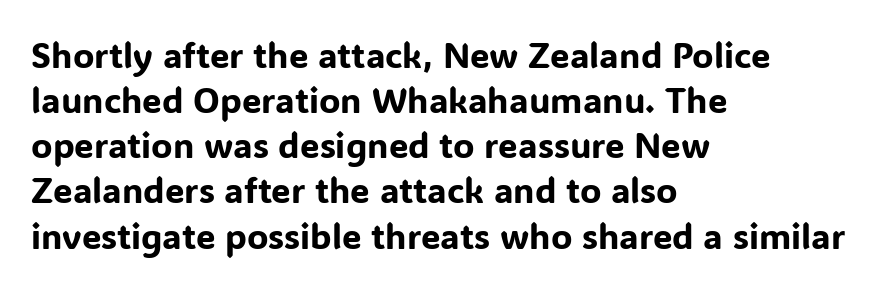
The image shows 35 px sans-serif type, upright; set left-aligned, normal line spacing (1.29x), normal letter spacing, not underlined; low stroke contrast and a medium x-height.
